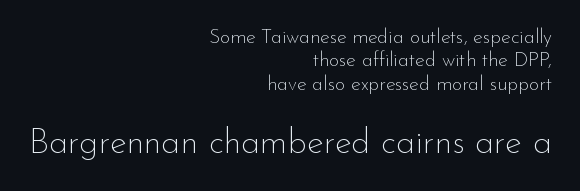
The image shows 35 px thin sans-serif type, upright; set right-aligned, line spacing 1.17x, normal letter spacing, not underlined; the second (bottom) block is 1.75x larger; low stroke contrast and a small x-height.
